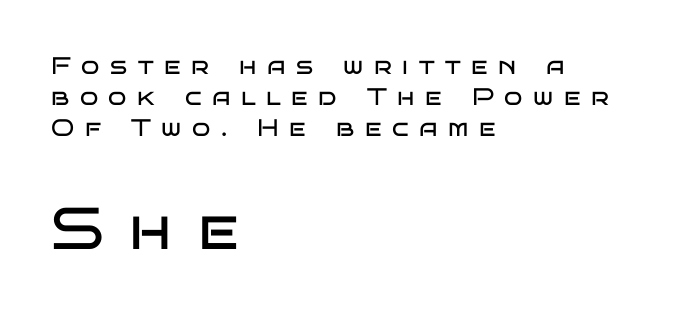
The image shows 59 px regular-weight, wide sans-serif type, upright; set left-aligned, normal line spacing (1.3x), unusually wide letter spacing (+0.44 em), not underlined; the second (bottom) block is 2.46x larger; low stroke contrast and a large x-height.
